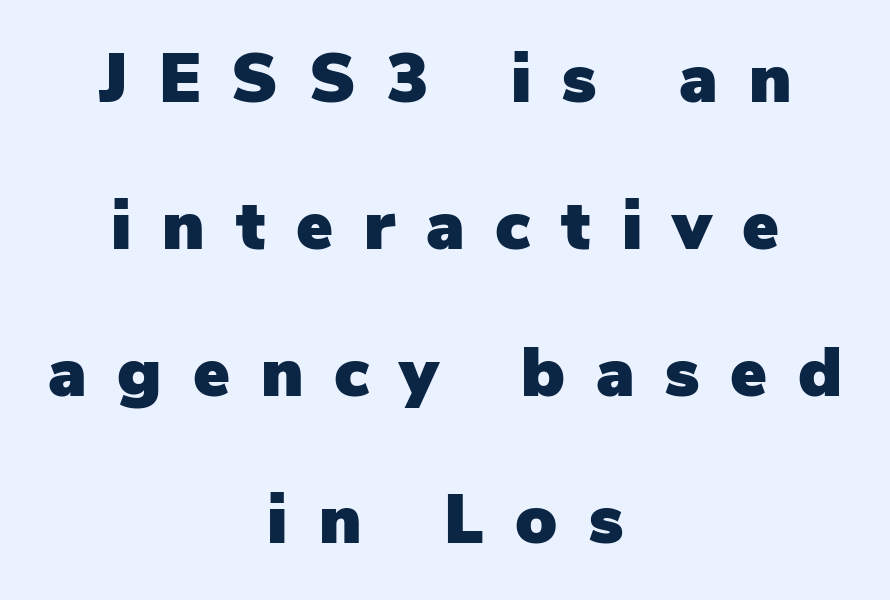
The image shows 69 px sans-serif type, upright; set centered, loose line spacing (2.13x), unusually wide letter spacing (+0.45 em), not underlined; low stroke contrast and a medium x-height.
